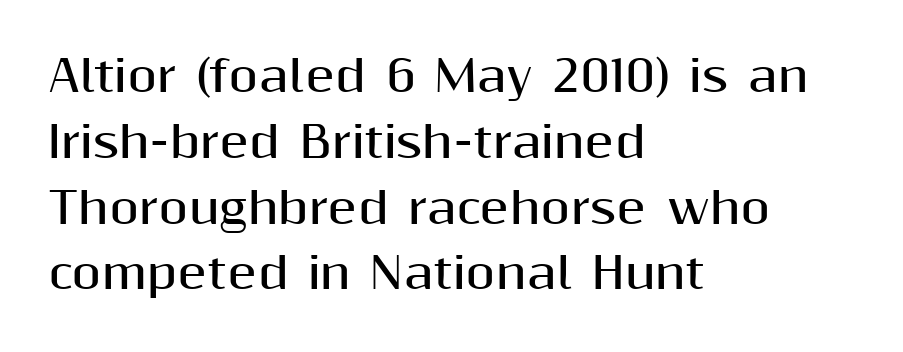
A typesetter would label this face a sans. Compared with typical body copy, the letter spacing here is the same. Proportional: the letters do not fall into vertical columns. Stroke thickness is high; the sample reads as a true bold. Each new line begins a customary step beneath the previous one.
